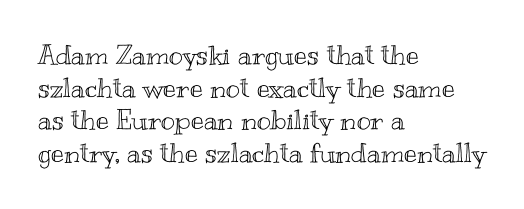
{"italic": "no", "underline": "no", "align": "left", "line_spacing_ratio": 1.21, "letter_spacing": "normal", "letter_spacing_em": 0.0, "glyph_px": 27}
